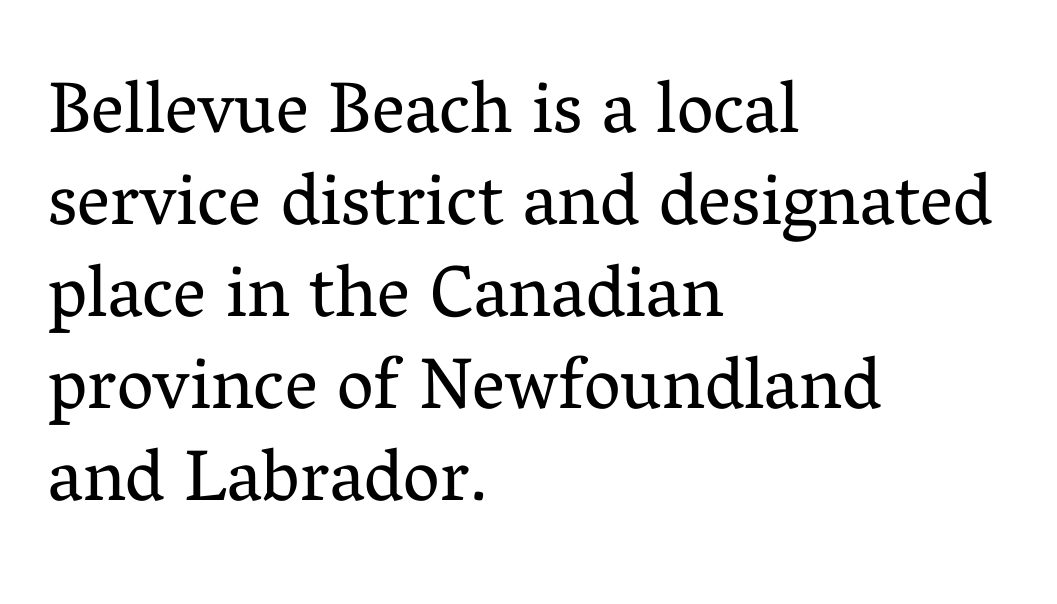
The image shows 73 px regular-weight serif type, upright; set left-aligned, normal line spacing (1.26x), normal letter spacing, not underlined; medium stroke contrast and a medium x-height.
